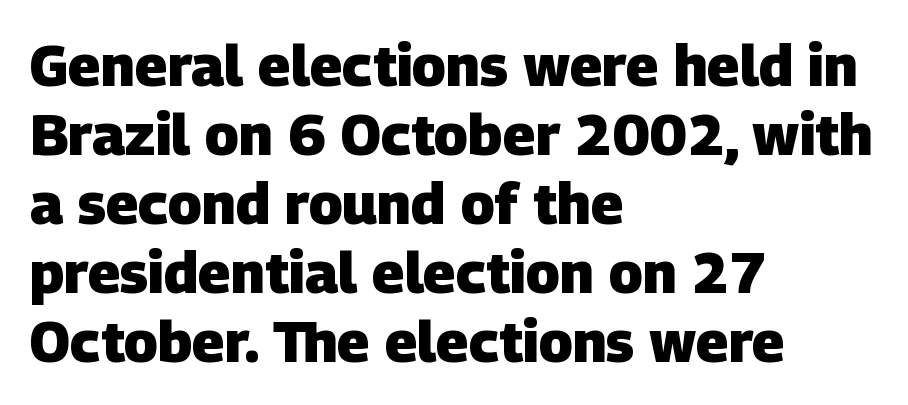
Q: Is the text bold? A: Yes.
Q: Is the typeface a serif or a sans-serif typeface? A: Sans-serif.
Q: Is the text underlined? A: No.
Q: How is the paragraph aligned? A: Left-aligned.
Q: Is the spacing between letters normal or unusually wide? A: Normal.
Q: Width (condensed, normal, or wide)? A: Normal.
Q: Stroke contrast? A: Low.
Q: x-height? A: Large.
Q: Monospaced? A: No.
